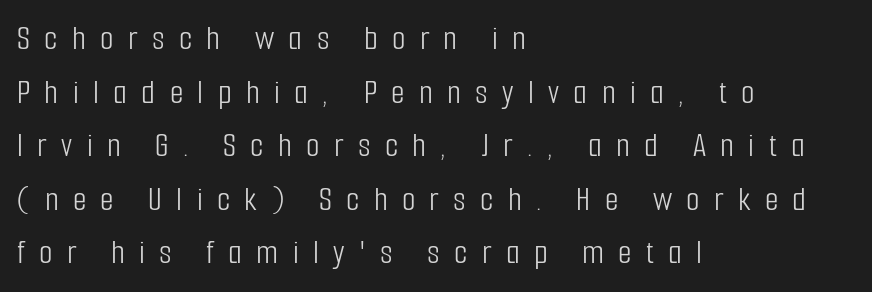
The image shows 35 px light, condensed sans-serif type, upright; set left-aligned, normal line spacing (1.53x), unusually wide letter spacing (+0.41 em), not underlined; low stroke contrast and a medium x-height.
